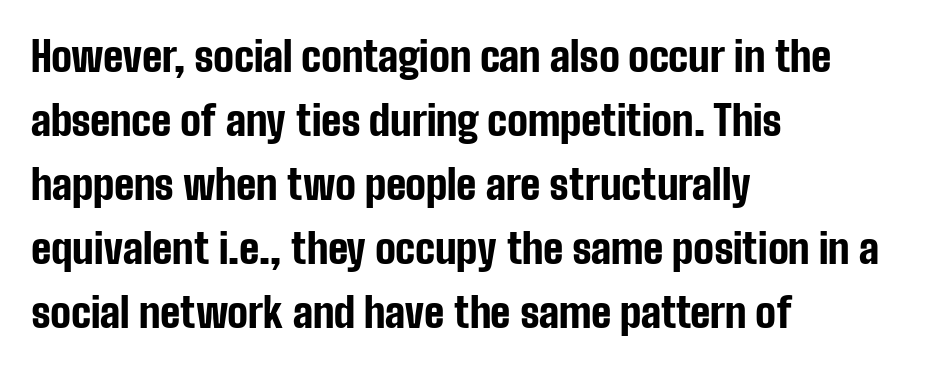
The image shows 41 px bold, condensed sans-serif type, upright; set left-aligned, normal line spacing (1.56x), normal letter spacing, not underlined; low stroke contrast and a medium x-height.
